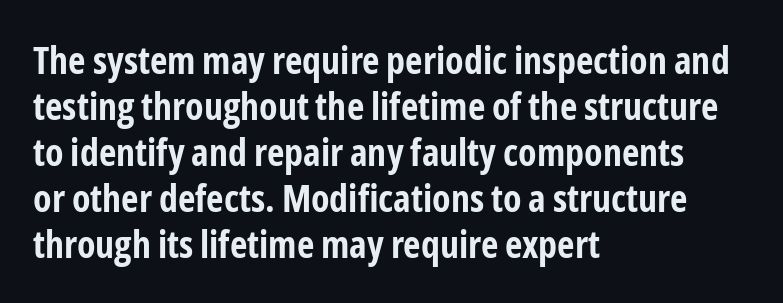
Q: Is the text bold? A: Yes.
Q: Is the text italic (slanted)? A: No, it is upright.
Q: Is the typeface a serif or a sans-serif typeface? A: Sans-serif.
Q: Is the text underlined? A: No.
Q: How is the paragraph aligned? A: Left-aligned.
Q: Is the spacing between letters normal or unusually wide? A: Normal.
Q: Width (condensed, normal, or wide)? A: Condensed.
Q: Stroke contrast? A: Low.
Q: x-height? A: Medium.
Q: Monospaced? A: No.
